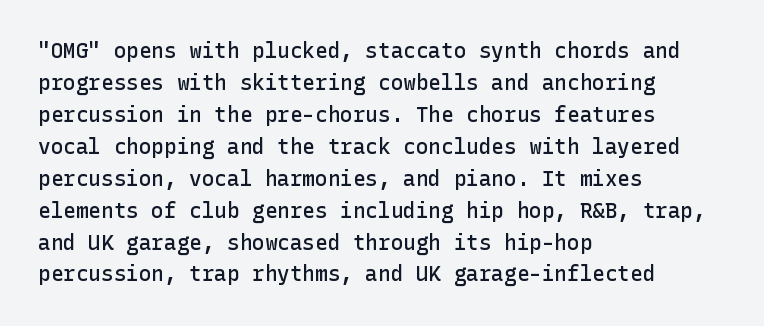
No word sits above an underline. This sample is left-justified, so line endings fall wherever the words run out. Honestly, the row spacing looks completely unremarkable. Students, this is semibold: more ink than regular, less than bold.
